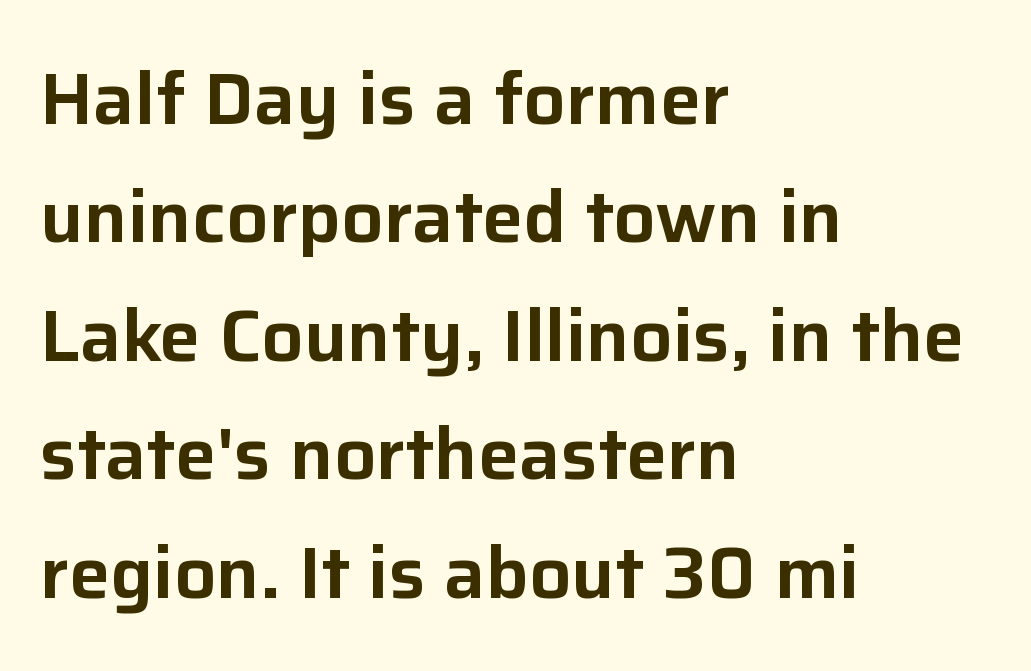
Q: Is the text italic (slanted)? A: No, it is upright.
Q: Is the typeface a serif or a sans-serif typeface? A: Sans-serif.
Q: Is the text underlined? A: No.
Q: How is the paragraph aligned? A: Left-aligned.
Q: Is the spacing between letters normal or unusually wide? A: Normal.
Q: Is the spacing between lines tight, normal or loose? A: Normal.
Q: Width (condensed, normal, or wide)? A: Normal.
Q: Stroke contrast? A: Low.
Q: x-height? A: Medium.
Q: Monospaced? A: No.
